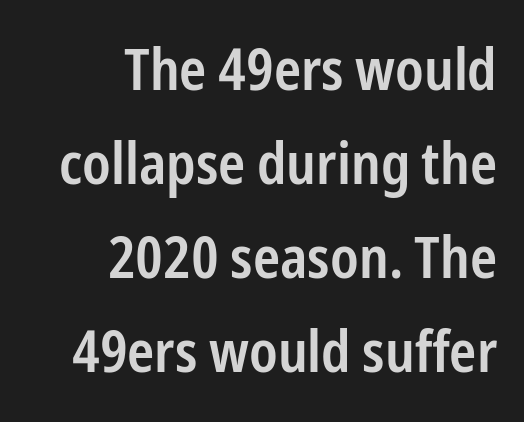
The image shows 58 px semibold, condensed sans-serif type, upright; set right-aligned, normal line spacing (1.62x), normal letter spacing, not underlined; low stroke contrast and a medium x-height.
